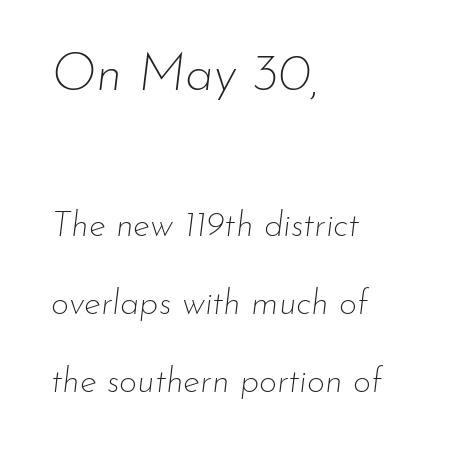
Observe the ordinary spacing: letters are neighbours, not strangers. The passage shown stacks its lines with a broad gap. Anything drawn beneath the words? Only blank space. Typesetter's note — upper block bumped up in size, lower block left smaller. Style check: oblique.
